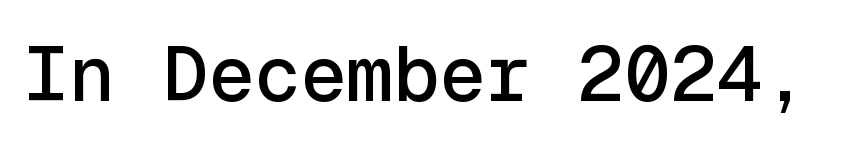
Q: Is the text italic (slanted)? A: No, it is upright.
Q: Is the typeface a serif or a sans-serif typeface? A: Sans-serif.
Q: Is the text underlined? A: No.
Q: Is the spacing between letters normal or unusually wide? A: Normal.
Q: Width (condensed, normal, or wide)? A: Normal.
Q: x-height? A: Medium.
Q: Monospaced? A: Yes.
